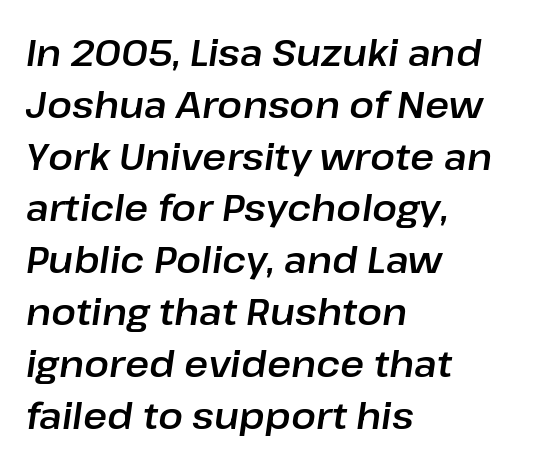
Q: Is the text italic (slanted)? A: Yes, it leans right by about 8 degrees.
Q: Is the text underlined? A: No.
Q: How is the paragraph aligned? A: Left-aligned.
Q: Is the spacing between letters normal or unusually wide? A: Normal.
Q: Is the spacing between lines tight, normal or loose? A: Normal.
Q: Width (condensed, normal, or wide)? A: Normal.
Q: Stroke contrast? A: Low.
Q: x-height? A: Medium.
Q: Monospaced? A: No.
